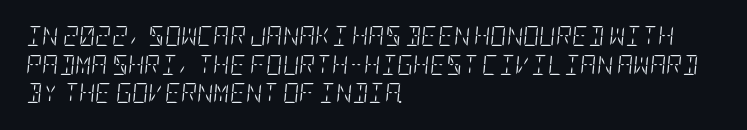
The image shows 20 px text type, italic (leaning right); set left-aligned, normal line spacing (1.43x), normal letter spacing, not underlined.
